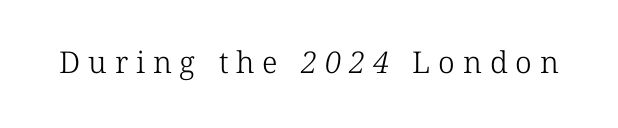
The image shows 30 px light serif type; set unusually wide letter spacing (+0.26 em), not underlined; low stroke contrast and a medium x-height.
